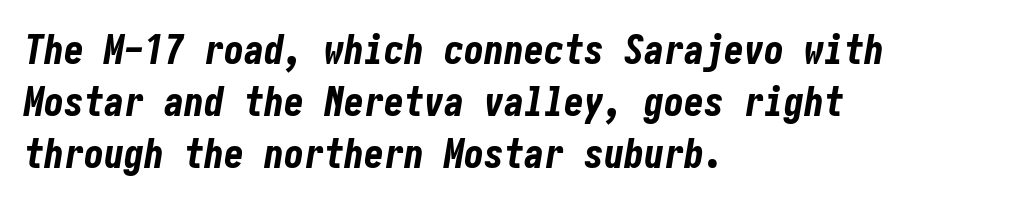
Q: Is the text bold? A: Yes.
Q: Is the text italic (slanted)? A: Yes, it leans right by about 10 degrees.
Q: Is the text underlined? A: No.
Q: How is the paragraph aligned? A: Left-aligned.
Q: Is the spacing between letters normal or unusually wide? A: Normal.
Q: Is the spacing between lines tight, normal or loose? A: Normal.
Q: Width (condensed, normal, or wide)? A: Condensed.
Q: Stroke contrast? A: Low.
Q: x-height? A: Medium.
